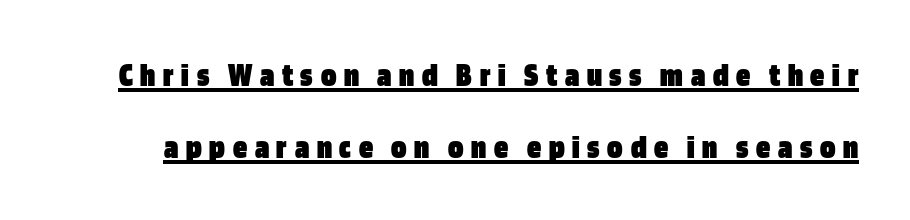
Q: Is the text bold? A: Yes.
Q: Is the text italic (slanted)? A: No, it is upright.
Q: Is the typeface a serif or a sans-serif typeface? A: Sans-serif.
Q: Is the text underlined? A: Yes.
Q: Is the spacing between letters normal or unusually wide? A: Unusually wide.
Q: Is the spacing between lines tight, normal or loose? A: Loose.
Q: Width (condensed, normal, or wide)? A: Condensed.
Q: Stroke contrast? A: Low.
Q: x-height? A: Large.
Q: Monospaced? A: No.
